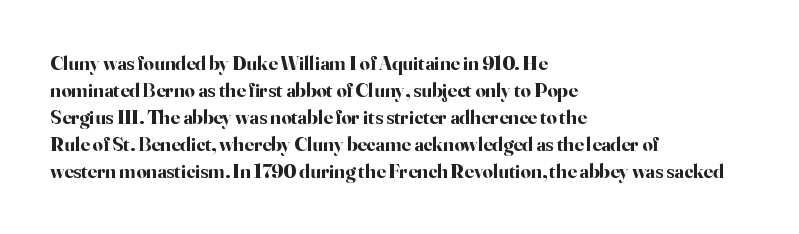
{"italic": "no", "bold": "yes", "underline": "no", "align": "left", "line_spacing": "normal", "line_spacing_ratio": 1.35, "letter_spacing": "normal", "letter_spacing_em": 0.0, "glyph_px": 20}
